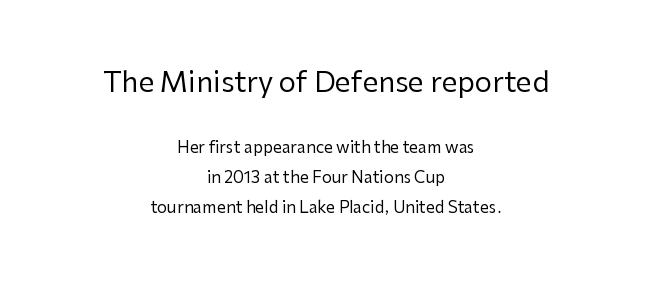
Q: Is the text bold? A: No.
Q: Is the text italic (slanted)? A: No, it is upright.
Q: Is the typeface a serif or a sans-serif typeface? A: Sans-serif.
Q: Is the text underlined? A: No.
Q: How is the paragraph aligned? A: Centered.
Q: Is the spacing between letters normal or unusually wide? A: Normal.
Q: Is the spacing between lines tight, normal or loose? A: Loose.
Q: Which block of text is set in a larger size, the first (top) or the second (bottom)? A: The first (top) one.
Q: Width (condensed, normal, or wide)? A: Normal.
Q: Stroke contrast? A: Low.
Q: x-height? A: Medium.
Q: Monospaced? A: No.
